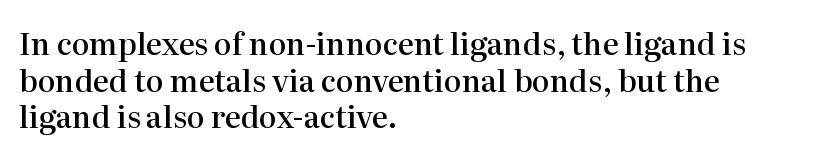
Q: Is the text bold? A: Semi-bold.
Q: Is the text italic (slanted)? A: No, it is upright.
Q: Is the typeface a serif or a sans-serif typeface? A: Serif.
Q: Is the text underlined? A: No.
Q: How is the paragraph aligned? A: Left-aligned.
Q: Is the spacing between letters normal or unusually wide? A: Normal.
Q: Width (condensed, normal, or wide)? A: Normal.
Q: Stroke contrast? A: High.
Q: x-height? A: Medium.
Q: Monospaced? A: No.
